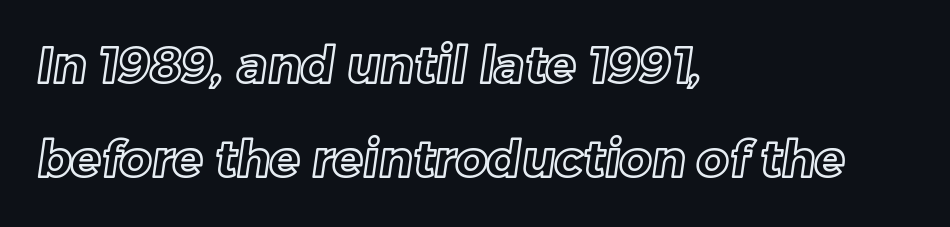
The image shows 50 px text type; set left-aligned, line spacing 1.88x, normal letter spacing, not underlined; a medium x-height.
